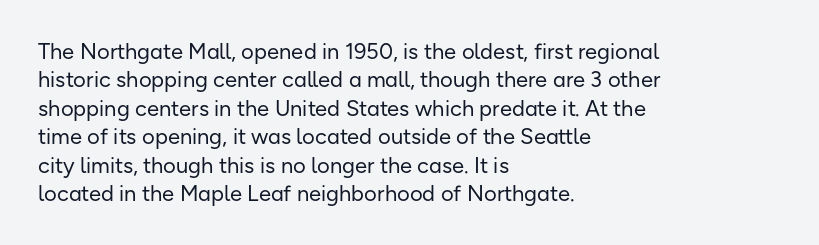
{"italic": "no", "bold": "no", "underline": "no", "align": "left", "line_spacing": "normal", "line_spacing_ratio": 1.29, "letter_spacing": "normal", "letter_spacing_em": 0.0, "glyph_px": 22}
